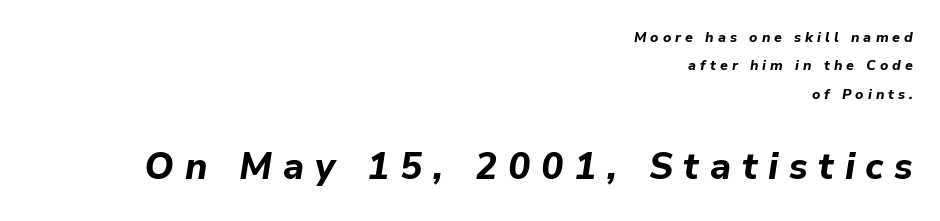
Q: Is the text bold? A: Yes.
Q: Is the text italic (slanted)? A: Yes, it leans right by about 9 degrees.
Q: Is the text underlined? A: No.
Q: How is the paragraph aligned? A: Right-aligned.
Q: Is the spacing between letters normal or unusually wide? A: Unusually wide.
Q: Is the spacing between lines tight, normal or loose? A: Loose.
Q: Which block of text is set in a larger size, the first (top) or the second (bottom)? A: The second (bottom) one.
Q: Width (condensed, normal, or wide)? A: Normal.
Q: Stroke contrast? A: Low.
Q: x-height? A: Medium.
Q: Monospaced? A: No.
